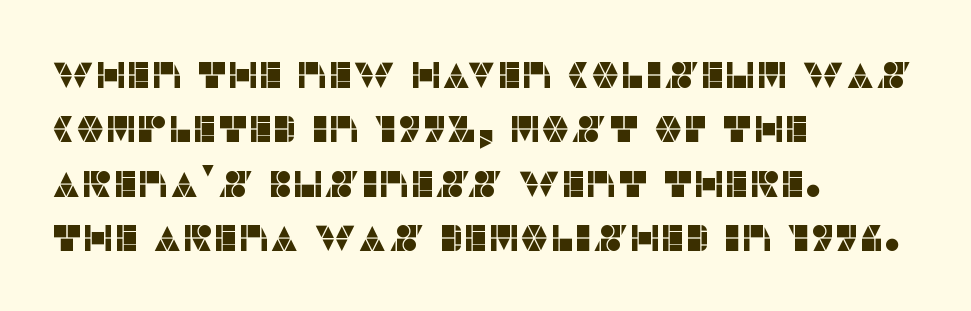
The image shows 37 px sans-serif type, upright; set left-aligned, normal line spacing (1.47x), normal letter spacing, not underlined; low stroke contrast and a large x-height.
